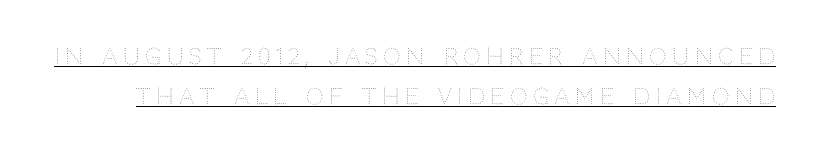
Q: Is the text bold? A: No.
Q: Is the text italic (slanted)? A: No, it is upright.
Q: Is the text underlined? A: Yes.
Q: Is the spacing between letters normal or unusually wide? A: Unusually wide.
